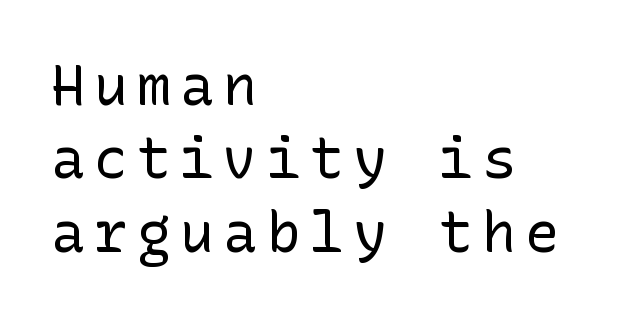
The image shows 56 px regular-weight sans-serif type, upright; set left-aligned, normal line spacing (1.31x), not underlined; low stroke contrast and a medium x-height.
